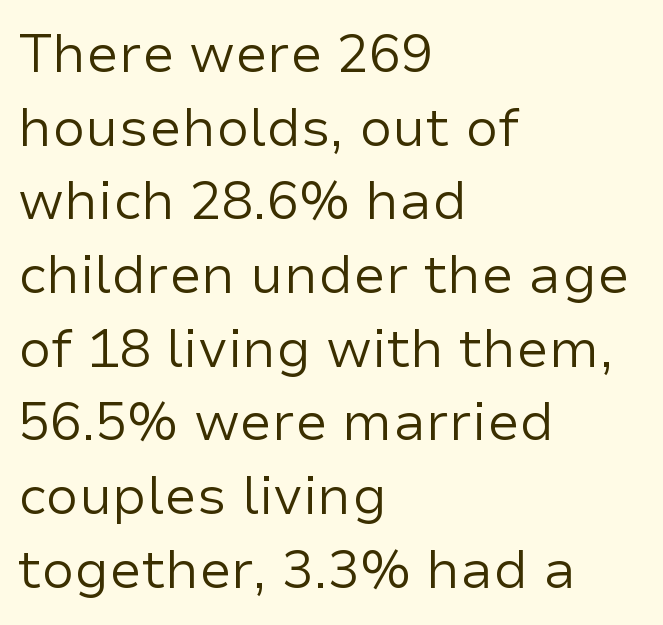
All the whitespace from short lines collects on the right. In terms of leading, this rendering sits right in the middle. Posture: straight, roman, zero tilt. Beneath every word, the page is bare. The typeface chosen for these lines omits serifs. The gaps between neighbouring characters are ordinary and unremarkable.
